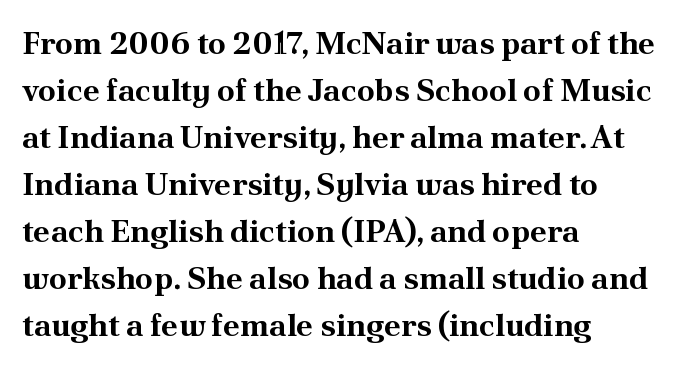
Each glyph is drawn with heavy, bold strokes. Underlining? Definitely not there. Typographically, this falls in the serif category. Alignment: flush left. Evenly set lines give the paragraph a standard silhouette.
